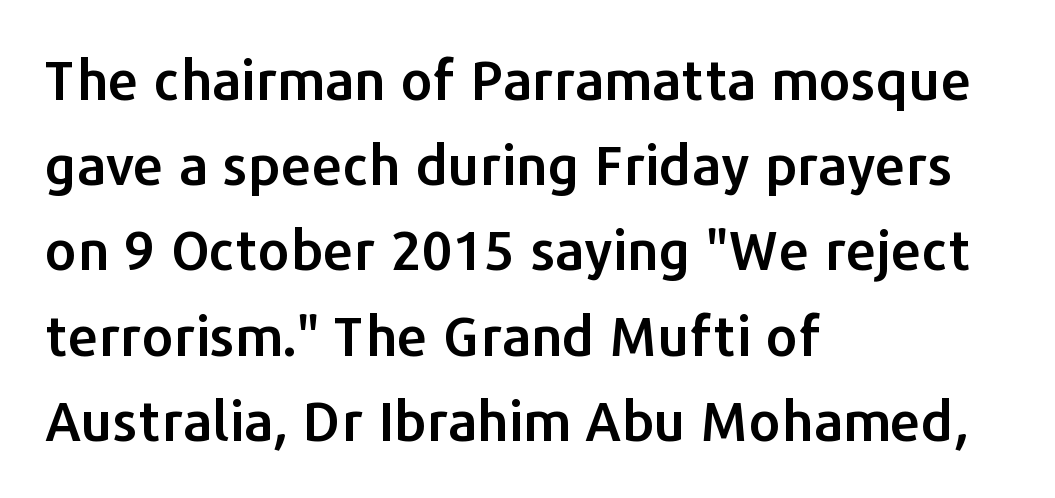
Do the characters align in a grid? No, the font is proportional. Style check: upright. Reading down the block, your eye returns to a fixed left position each line. Anything drawn beneath the words? Only blank space. This sample uses a sans-serif face.
